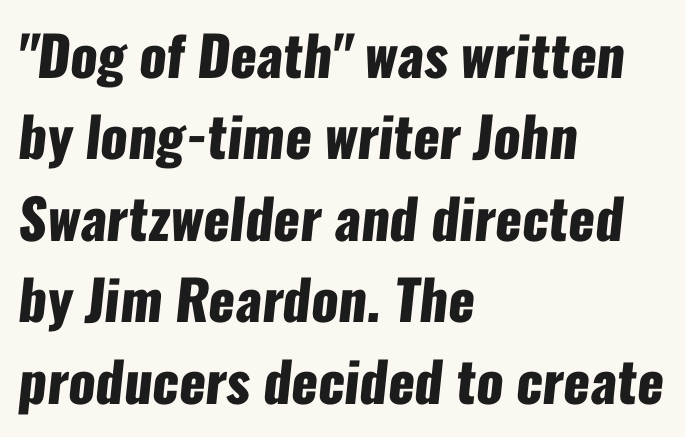
{"serif": "no", "bold": "yes", "weight": "heavy", "width": "condensed", "stroke_contrast": "low", "x_height": "medium", "monospaced": "no", "underline": "no", "align": "left", "line_spacing": "normal", "line_spacing_ratio": 1.48, "letter_spacing": "normal", "letter_spacing_em": 0.0, "glyph_px": 55}
